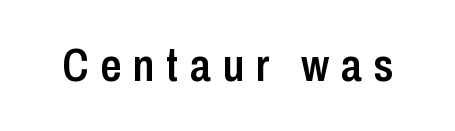
{"serif": "no", "italic": "no", "bold": "semi", "weight": "semibold", "width": "condensed", "stroke_contrast": "low", "x_height": "medium", "monospaced": "no", "underline": "no", "letter_spacing": "wide", "letter_spacing_em": 0.26, "glyph_px": 46}
